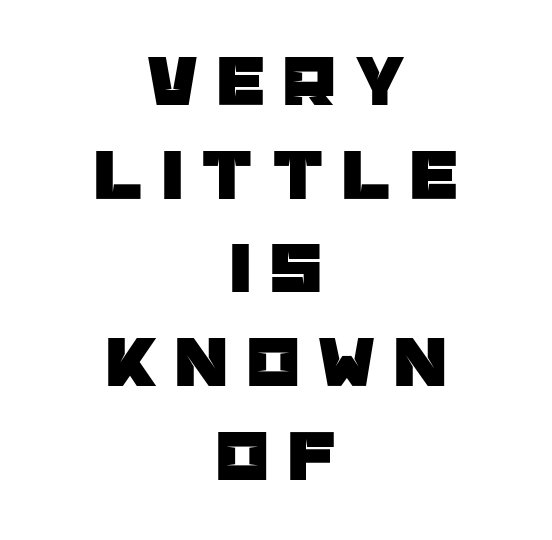
The image shows 75 px sans-serif type, upright; set centered, normal line spacing (1.25x), unusually wide letter spacing (+0.25 em), not underlined; low stroke contrast and a large x-height.
